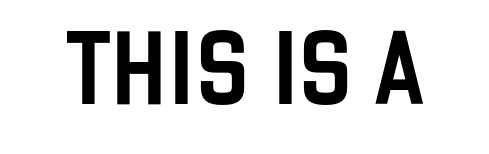
The image shows 73 px condensed sans-serif type, upright; set normal letter spacing, not underlined; low stroke contrast and a large x-height.
